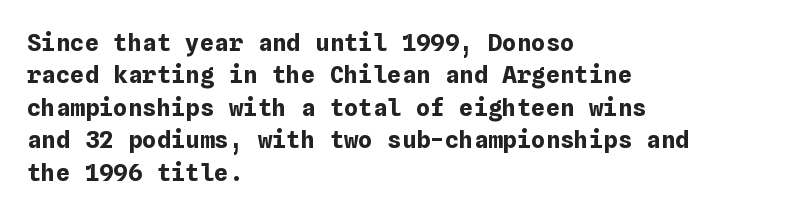
Q: Is the text bold? A: Yes.
Q: Is the text italic (slanted)? A: No, it is upright.
Q: Is the text underlined? A: No.
Q: How is the paragraph aligned? A: Left-aligned.
Q: Is the spacing between letters normal or unusually wide? A: Normal.
Q: Is the spacing between lines tight, normal or loose? A: Normal.
